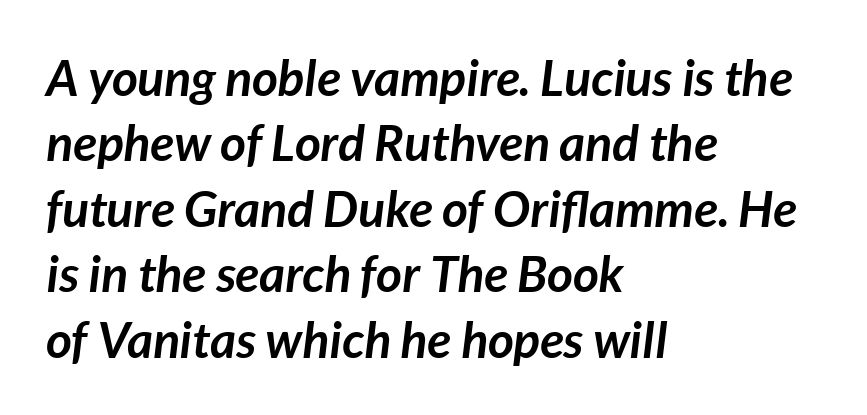
Is the letter spacing exaggerated? No — it looks like the ordinary default. Does the weight exceed regular? Yes, all the way to bold. Posture: slanted. Varying glyph widths throughout — classic text-font behaviour. Does the leading feel generous? No, just average. The space beneath each line is pristine and unruled.
